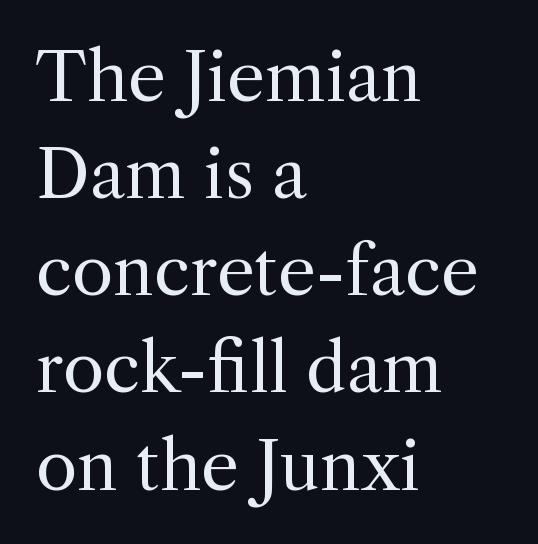
{"serif": "yes", "italic": "no", "bold": "no", "weight": "regular", "width": "normal", "x_height": "medium", "monospaced": "no", "underline": "no", "align": "left", "line_spacing": "normal", "line_spacing_ratio": 1.45, "letter_spacing": "normal", "letter_spacing_em": 0.0, "glyph_px": 67}
